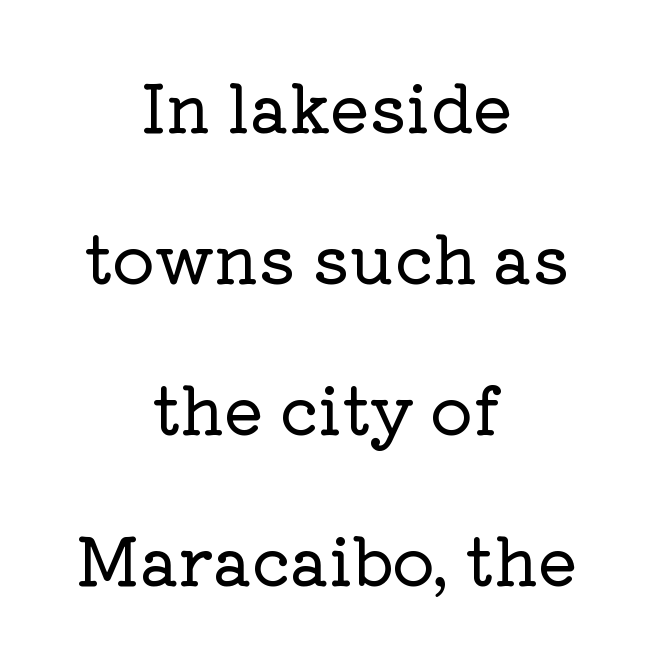
{"serif": "yes", "italic": "no", "width": "normal", "stroke_contrast": "low", "x_height": "medium", "monospaced": "no", "underline": "no", "align": "center", "line_spacing": "loose", "line_spacing_ratio": 2.29, "letter_spacing": "normal", "letter_spacing_em": 0.0, "glyph_px": 66}
